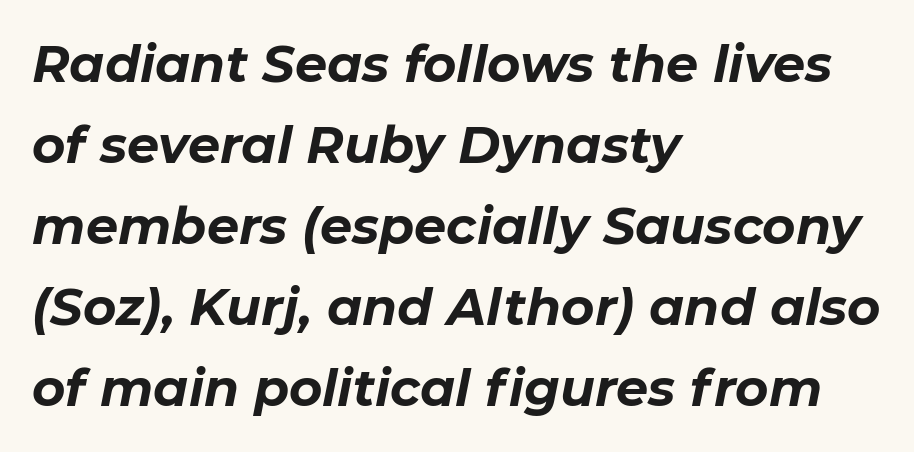
The image shows 51 px bold type, italic (leaning right); set left-aligned, normal line spacing (1.59x), normal letter spacing, not underlined; low stroke contrast and a medium x-height.
